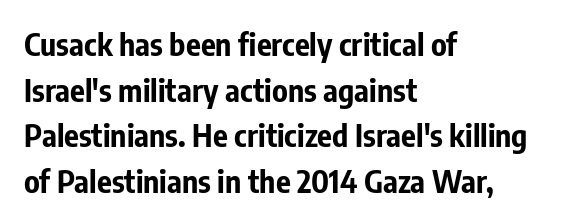
{"serif": "no", "italic": "no", "bold": "yes", "weight": "bold", "width": "condensed", "stroke_contrast": "low", "x_height": "medium", "monospaced": "no", "underline": "no", "align": "left", "line_spacing": "normal", "line_spacing_ratio": 1.47, "letter_spacing": "normal", "letter_spacing_em": 0.0, "glyph_px": 31}
